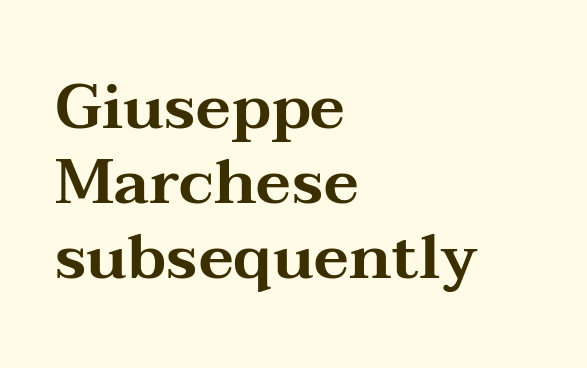
Type style note: has serifs. Italic: no, the glyphs are upright roman. Caption: standard tracking, unaltered. Typeset ragged right — the left edge is the straight one. Each row of text sits above clean, open space. Note the varied advance widths — an 'i' is clearly narrower than an 'm'.
